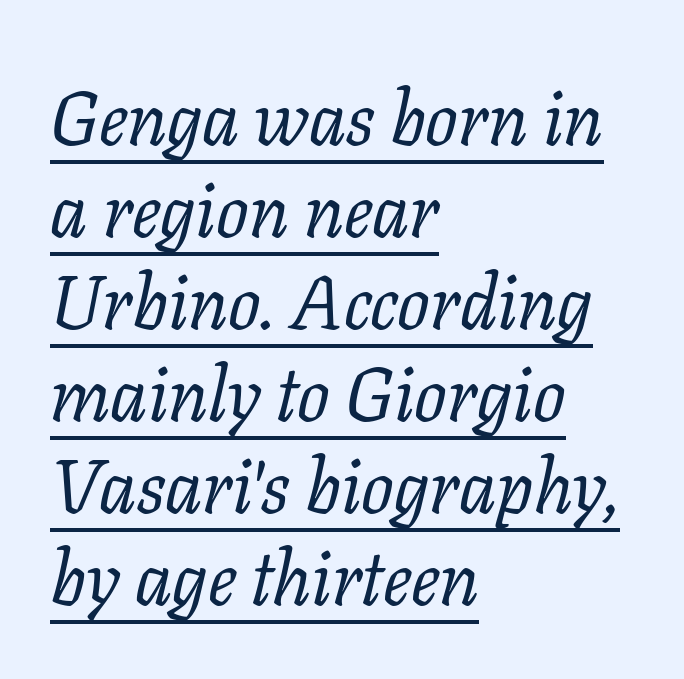
Q: Is the text bold? A: No.
Q: Is the text italic (slanted)? A: Yes, it leans right by about 11 degrees.
Q: Is the typeface a serif or a sans-serif typeface? A: Serif.
Q: Is the text underlined? A: Yes.
Q: How is the paragraph aligned? A: Left-aligned.
Q: Is the spacing between letters normal or unusually wide? A: Normal.
Q: Width (condensed, normal, or wide)? A: Normal.
Q: Stroke contrast? A: Low.
Q: x-height? A: Medium.
Q: Monospaced? A: No.
